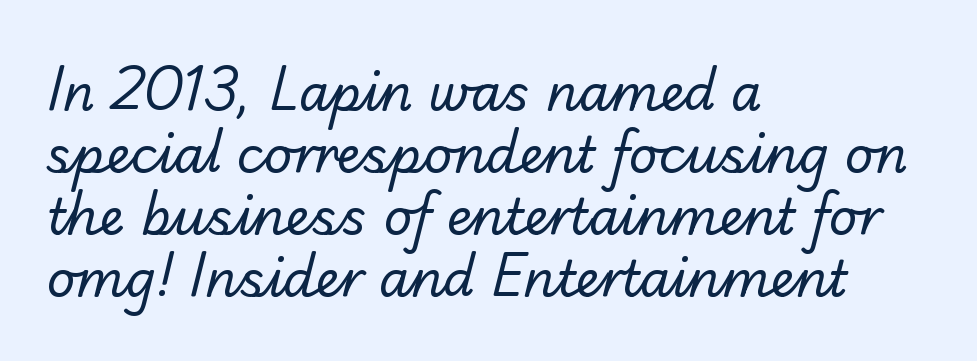
Q: Is the text bold? A: No.
Q: Is the typeface a serif or a sans-serif typeface? A: Sans-serif.
Q: Is the text underlined? A: No.
Q: How is the paragraph aligned? A: Left-aligned.
Q: Is the spacing between letters normal or unusually wide? A: Normal.
Q: Width (condensed, normal, or wide)? A: Normal.
Q: Stroke contrast? A: Low.
Q: x-height? A: Small.
Q: Monospaced? A: No.
